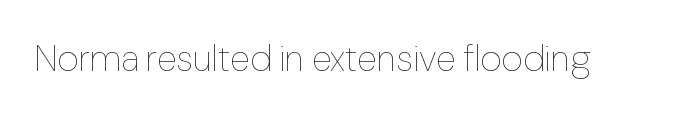
Looks like regular typesetting: each glyph gets only the width it needs. The passage shown is not bold in any degree. These lines keep a tight, regular rhythm from letter to letter. The font's upright variant was chosen for this text. Just letters on the line, the space beneath them empty.
